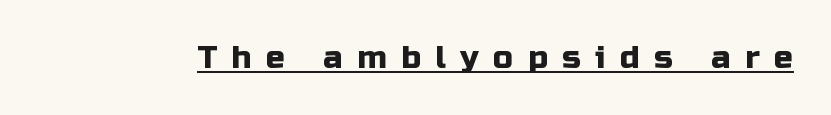
Q: Is the text italic (slanted)? A: No, it is upright.
Q: Is the typeface a serif or a sans-serif typeface? A: Sans-serif.
Q: Is the text underlined? A: Yes.
Q: Is the spacing between letters normal or unusually wide? A: Unusually wide.
Q: Width (condensed, normal, or wide)? A: Normal.
Q: Stroke contrast? A: Low.
Q: x-height? A: Medium.
Q: Monospaced? A: No.
